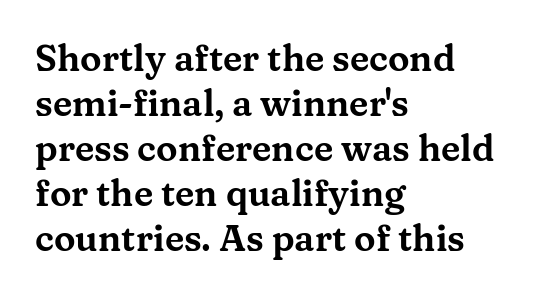
{"serif": "yes", "italic": "no", "width": "wide", "stroke_contrast": "medium", "x_height": "medium", "monospaced": "no", "underline": "no", "align": "left", "line_spacing": "normal", "line_spacing_ratio": 1.25, "letter_spacing": "normal", "letter_spacing_em": 0.0, "glyph_px": 36}
